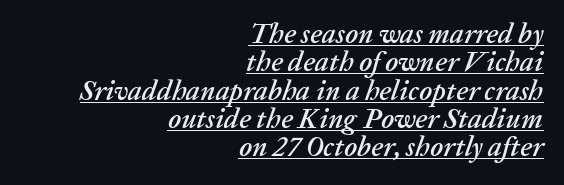
Does the lettering tilt? It does — this is italic. Looks like regular typesetting: each glyph gets only the width it needs. The line-height multiplier appears low, near solid setting. Honestly, the underline is the first thing you notice here. You could call the tracking neutral — neither tight nor loose. Alignment: flush right.
